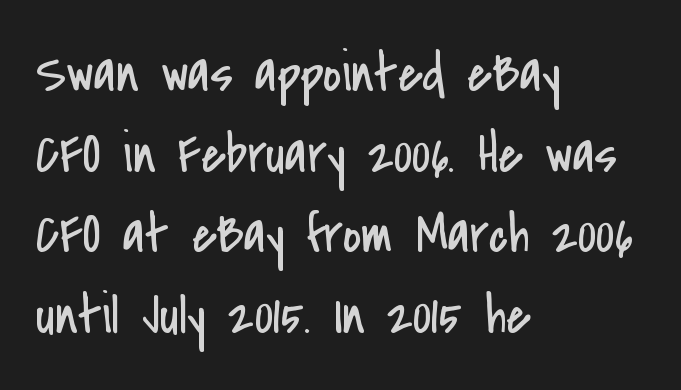
{"serif": "no", "italic": "no", "bold": "no", "weight": "regular", "width": "condensed", "stroke_contrast": "low", "x_height": "small", "monospaced": "no", "underline": "no", "align": "left", "line_spacing": "normal", "line_spacing_ratio": 1.44, "letter_spacing": "normal", "letter_spacing_em": 0.0, "glyph_px": 56}
